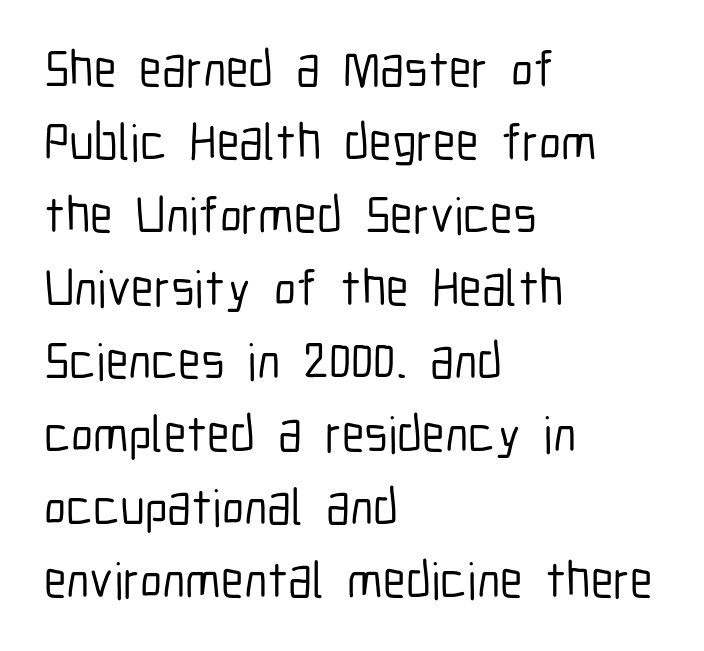
{"serif": "no", "italic": "no", "width": "condensed", "stroke_contrast": "low", "x_height": "medium", "monospaced": "no", "underline": "no", "align": "left", "line_spacing": "normal", "line_spacing_ratio": 1.43, "letter_spacing": "normal", "letter_spacing_em": 0.0, "glyph_px": 51}
